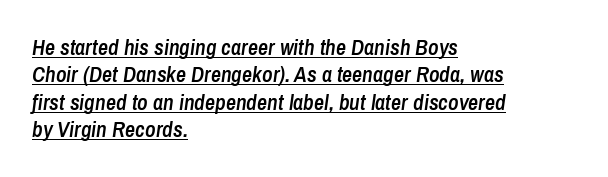
{"italic": "yes", "lean": "right", "slant_degrees": 8, "bold": "semi", "underline": "yes", "align": "left", "line_spacing": "normal", "line_spacing_ratio": 1.25, "letter_spacing": "normal", "letter_spacing_em": 0.0, "glyph_px": 22}
